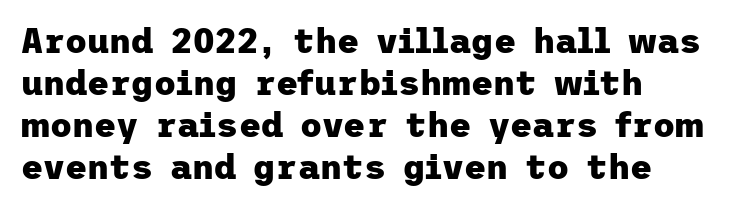
Q: Is the text bold? A: Yes.
Q: Is the text italic (slanted)? A: No, it is upright.
Q: Is the typeface a serif or a sans-serif typeface? A: Sans-serif.
Q: Is the text underlined? A: No.
Q: How is the paragraph aligned? A: Left-aligned.
Q: Is the spacing between letters normal or unusually wide? A: Normal.
Q: Width (condensed, normal, or wide)? A: Normal.
Q: Stroke contrast? A: Low.
Q: x-height? A: Medium.
